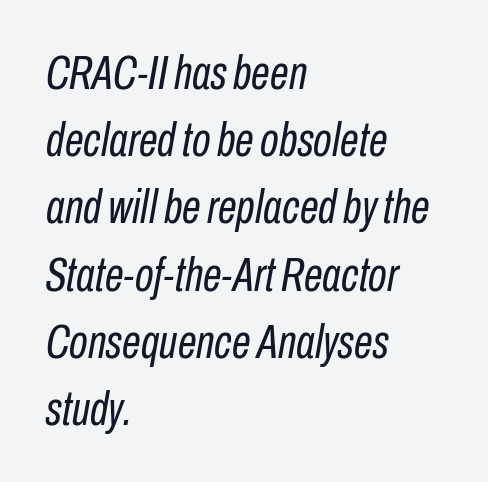
Q: Is the text bold? A: No.
Q: Is the text italic (slanted)? A: Yes, it leans right by about 10 degrees.
Q: Is the text underlined? A: No.
Q: How is the paragraph aligned? A: Left-aligned.
Q: Is the spacing between letters normal or unusually wide? A: Normal.
Q: Is the spacing between lines tight, normal or loose? A: Normal.
Q: Width (condensed, normal, or wide)? A: Condensed.
Q: Stroke contrast? A: Low.
Q: x-height? A: Medium.
Q: Monospaced? A: No.
